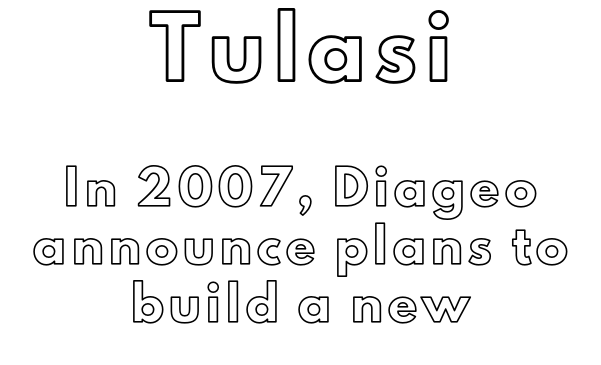
Q: Is the text italic (slanted)? A: No, it is upright.
Q: Is the text underlined? A: No.
Q: How is the paragraph aligned? A: Centered.
Q: Which block of text is set in a larger size, the first (top) or the second (bottom)? A: The first (top) one.
Q: Width (condensed, normal, or wide)? A: Normal.
Q: x-height? A: Small.
Q: Monospaced? A: No.
